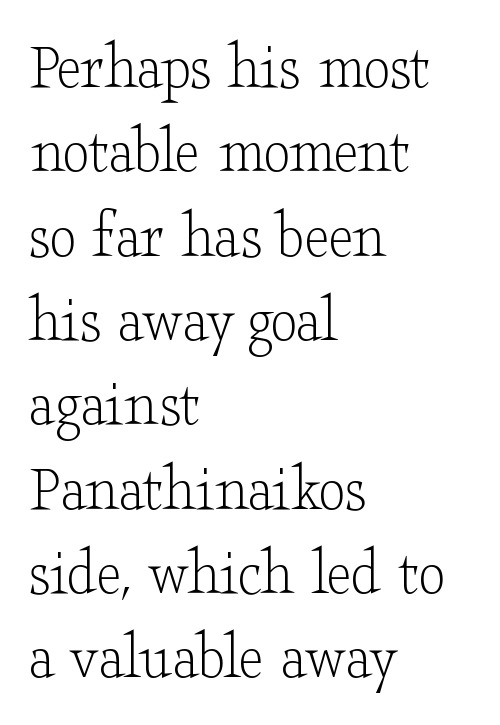
The image shows 68 px light, wide serif type, upright; set left-aligned, line spacing 1.24x, normal letter spacing, not underlined; low stroke contrast and a small x-height.
